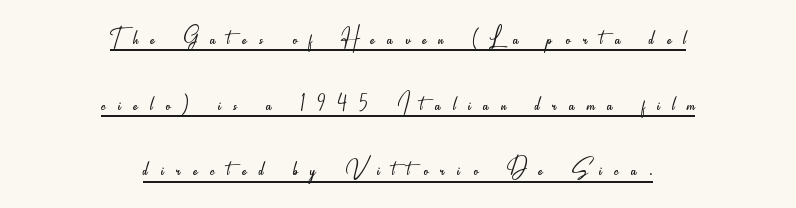
Q: Is the text bold? A: No.
Q: Is the text italic (slanted)? A: Yes.
Q: Is the typeface a serif or a sans-serif typeface? A: Sans-serif.
Q: Is the text underlined? A: Yes.
Q: How is the paragraph aligned? A: Centered.
Q: Is the spacing between letters normal or unusually wide? A: Unusually wide.
Q: Is the spacing between lines tight, normal or loose? A: Loose.
Q: Width (condensed, normal, or wide)? A: Condensed.
Q: Stroke contrast? A: Low.
Q: x-height? A: Small.
Q: Monospaced? A: No.
